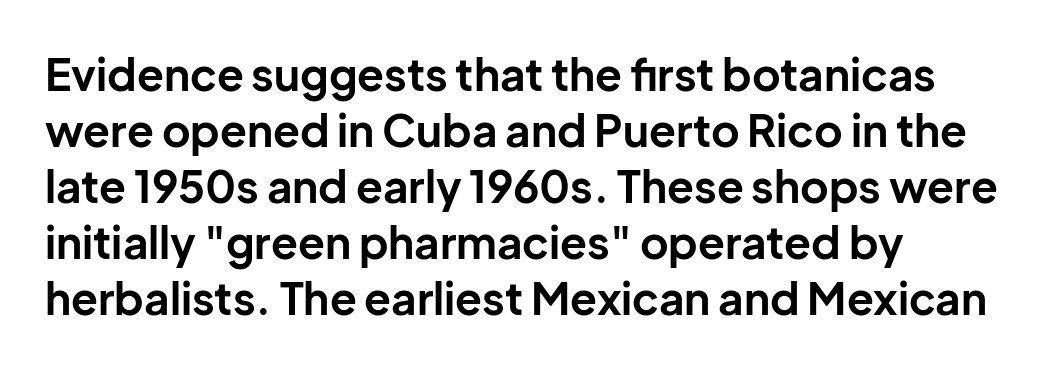
This rendering uses left alignment, leaving the right contour irregular. Normally led — the rows are evenly, conventionally spaced. Default kerning and tracking; the words read as compact shapes. The typography opts for an upright posture over an oblique one.
